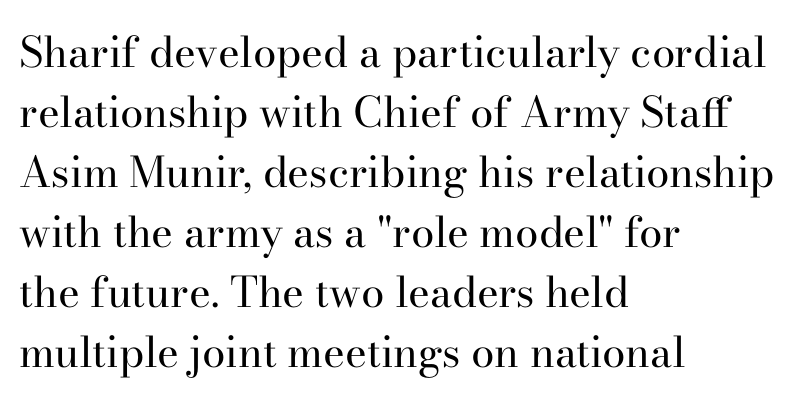
{"serif": "yes", "italic": "no", "bold": "no", "weight": "regular", "width": "normal", "stroke_contrast": "high", "x_height": "small", "monospaced": "no", "underline": "no", "align": "left", "line_spacing": "normal", "line_spacing_ratio": 1.43, "letter_spacing": "normal", "letter_spacing_em": 0.0, "glyph_px": 42}
